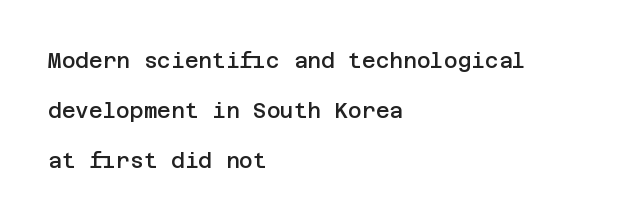
This is roman type, the default non-slanted kind. The rag falls on the right side of this text block. The font is running at a semibold setting, under full bold. Honestly, there is no underline to notice here at all. No extra tracking has been applied to these lines. The rendering uses a large line-height, opening up the rows.
